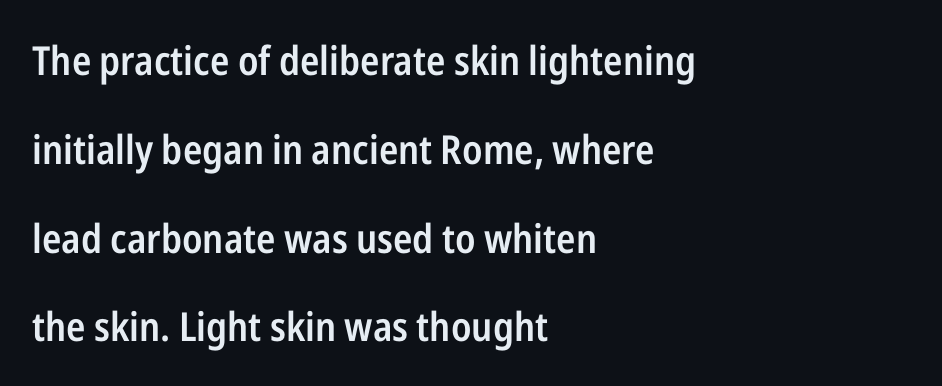
The image shows 40 px semibold, condensed sans-serif type, upright; set left-aligned, loose line spacing (2.22x), normal letter spacing, not underlined; low stroke contrast and a medium x-height.
